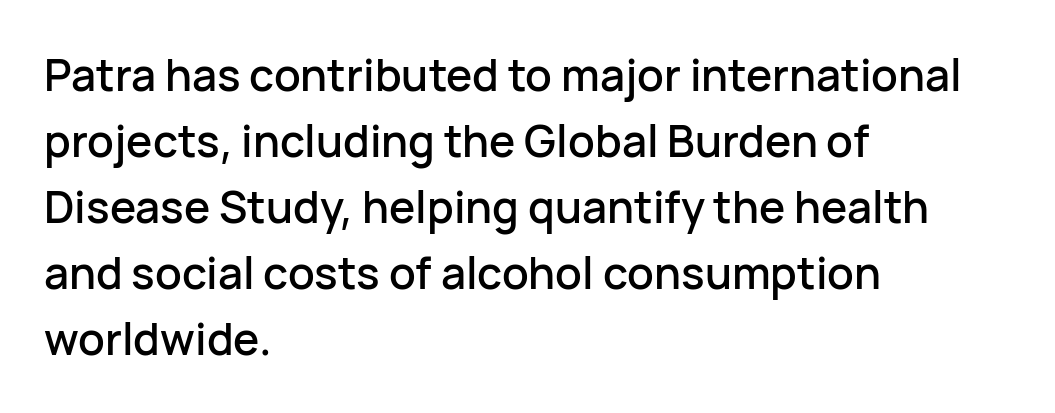
Note the varied advance widths — an 'i' is clearly narrower than an 'm'. This rendering leaves character spacing at its baseline value. Does the type have serifs? No, each stem ends abruptly. Regular leading. A classic flush-left, rag-right setting is used for this passage. If you drew a line through each stem, it would be perfectly vertical.
